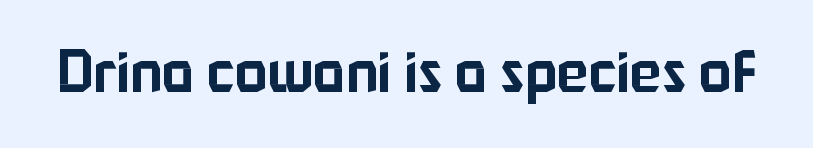
{"serif": "no", "italic": "no", "width": "normal", "stroke_contrast": "low", "x_height": "medium", "monospaced": "no", "underline": "no", "letter_spacing": "normal", "letter_spacing_em": 0.0, "glyph_px": 60}
